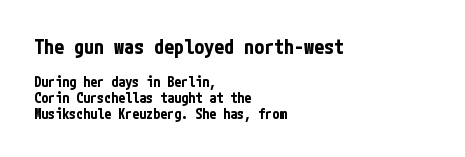
Q: Is the text bold? A: Yes.
Q: Is the text italic (slanted)? A: No, it is upright.
Q: Is the text underlined? A: No.
Q: How is the paragraph aligned? A: Left-aligned.
Q: Is the spacing between letters normal or unusually wide? A: Normal.
Q: Is the spacing between lines tight, normal or loose? A: Tight.
Q: Which block of text is set in a larger size, the first (top) or the second (bottom)? A: The first (top) one.
